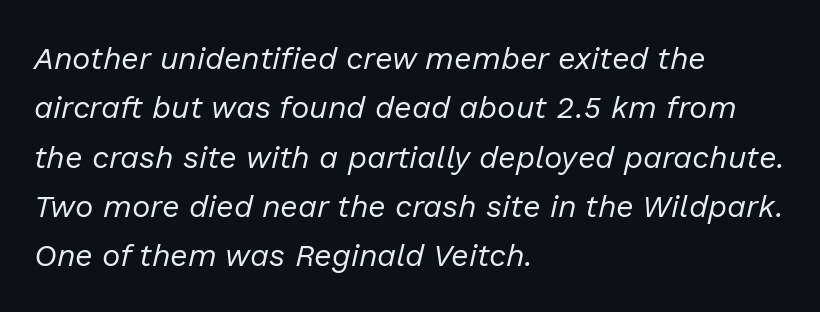
Q: Is the text bold? A: No.
Q: Is the text italic (slanted)? A: Yes, it leans right by about 13 degrees.
Q: Is the text underlined? A: No.
Q: How is the paragraph aligned? A: Left-aligned.
Q: Is the spacing between letters normal or unusually wide? A: Normal.
Q: Is the spacing between lines tight, normal or loose? A: Normal.
Q: Width (condensed, normal, or wide)? A: Normal.
Q: Stroke contrast? A: Low.
Q: x-height? A: Medium.
Q: Monospaced? A: No.
